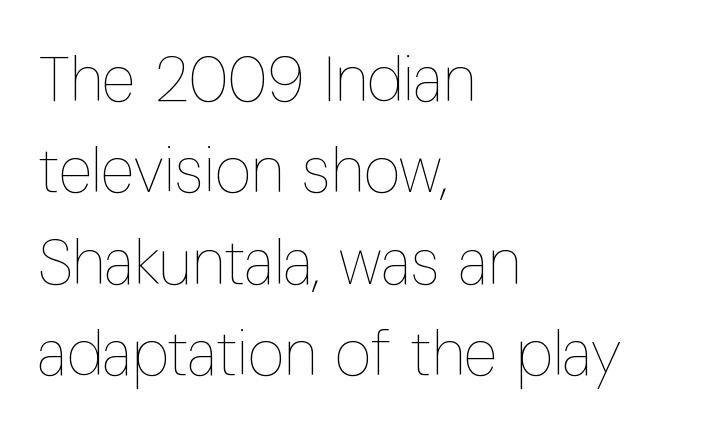
{"italic": "no", "bold": "no", "weight": "thin", "width": "condensed", "stroke_contrast": "low", "x_height": "medium", "monospaced": "no", "underline": "no", "align": "left", "line_spacing": "normal", "line_spacing_ratio": 1.45, "letter_spacing": "normal", "letter_spacing_em": 0.0, "glyph_px": 63}
